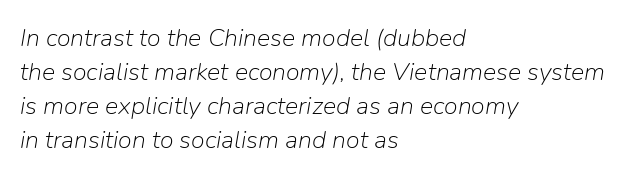
{"italic": "yes", "lean": "right", "slant_degrees": 9, "bold": "no", "underline": "no", "align": "left", "line_spacing": "normal", "line_spacing_ratio": 1.36, "letter_spacing": "normal", "letter_spacing_em": 0.0, "glyph_px": 25}
